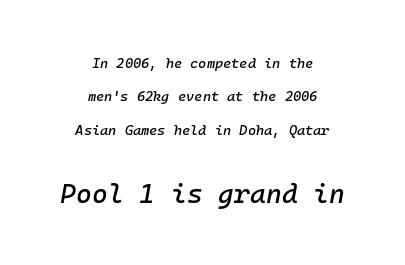
{"italic": "yes", "lean": "right", "slant_degrees": 10, "underline": "no", "align": "center", "line_spacing": "loose", "line_spacing_ratio": 2.39, "letter_spacing": "normal", "letter_spacing_em": 0.0, "larger_block": "second", "size_ratio": 1.93, "glyph_px": 27}
